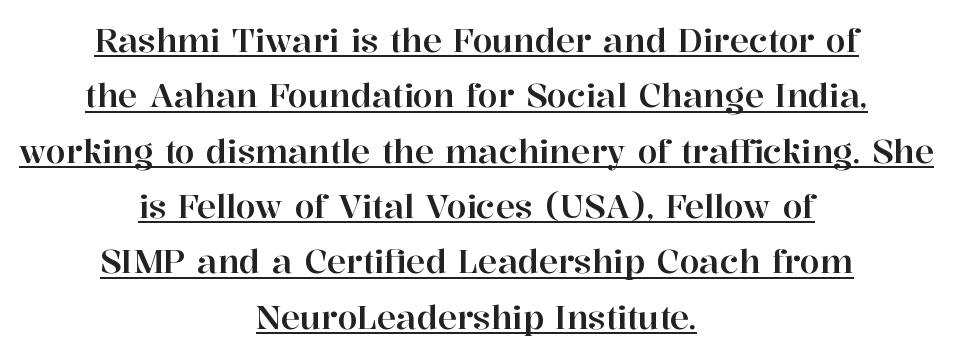
The image shows 32 px serif type, upright; set centered, line spacing 1.73x, normal letter spacing, underlined; high stroke contrast and a medium x-height.
